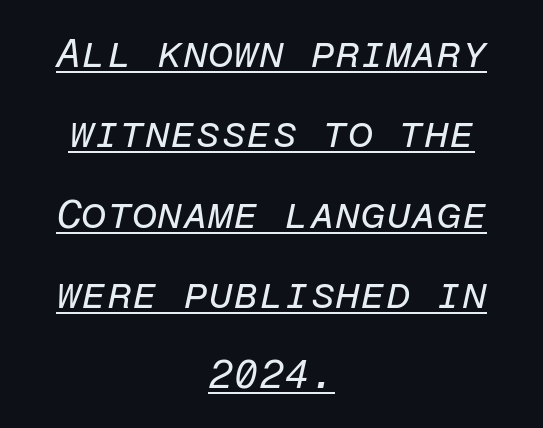
Does the lettering tilt? It does — this is italic. Is the letter spacing exaggerated? No — it looks like the ordinary default. Line starts and ends both wander, symmetrically. This sample carries an underscore along the baseline area. These lines are rendered in a fixed-pitch font. One glance says open: line gaps are wider than usual.
